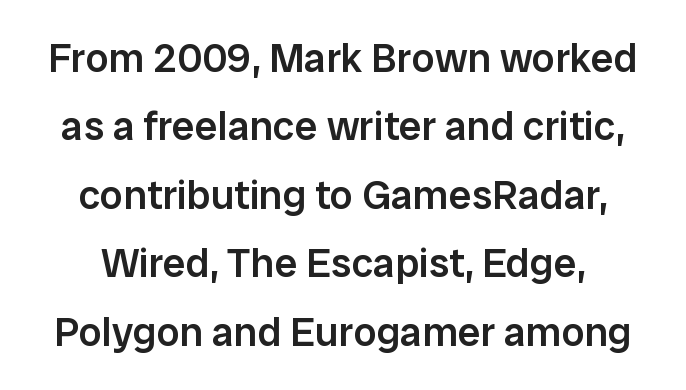
Varying glyph widths throughout — classic text-font behaviour. Inter-character spacing is left at the font's built-in metrics. The text block is weighted toward neither margin, spreading evenly from the middle. Upright lettering throughout. Serifs: no, the terminals of the letterforms are clean. The line-height multiplier appears to be the usual default.
